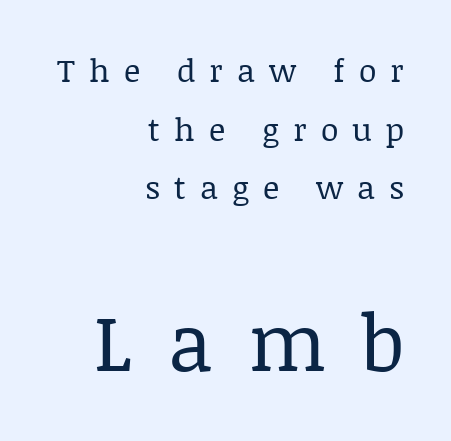
The image shows 79 px regular-weight serif type, upright; set right-aligned, line spacing 1.83x, unusually wide letter spacing (+0.44 em), not underlined; the second (bottom) block is 2.47x larger; low stroke contrast and a large x-height.
